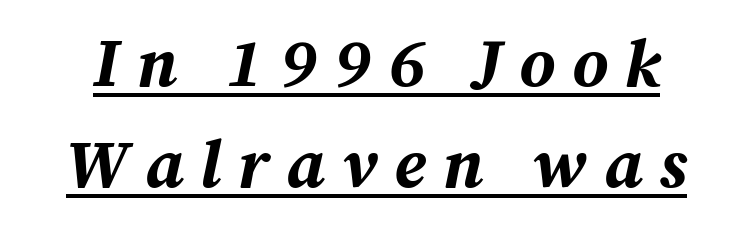
{"italic": "yes", "lean": "right", "slant_degrees": 12, "bold": "yes", "weight": "bold", "width": "normal", "stroke_contrast": "medium", "x_height": "medium", "monospaced": "no", "underline": "yes", "line_spacing": "normal", "line_spacing_ratio": 1.48, "letter_spacing": "wide", "letter_spacing_em": 0.25, "glyph_px": 68}
